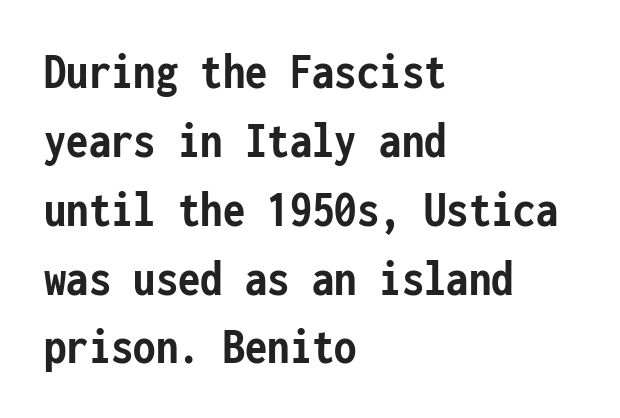
The image shows 51 px semibold, condensed sans-serif type, upright, monospaced; set left-aligned, normal line spacing (1.35x), normal letter spacing, not underlined; low stroke contrast and a medium x-height.
